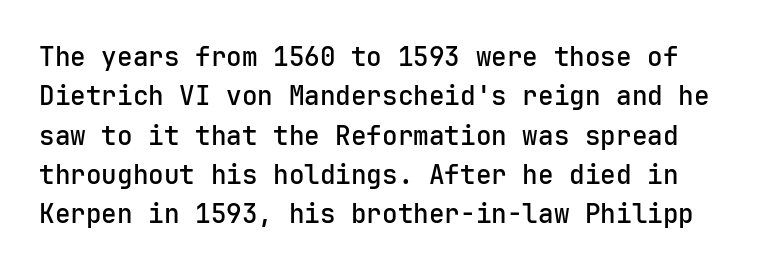
Q: Is the text bold? A: Semi-bold.
Q: Is the text italic (slanted)? A: No, it is upright.
Q: Is the text underlined? A: No.
Q: Is the spacing between letters normal or unusually wide? A: Normal.
Q: Is the spacing between lines tight, normal or loose? A: Normal.
